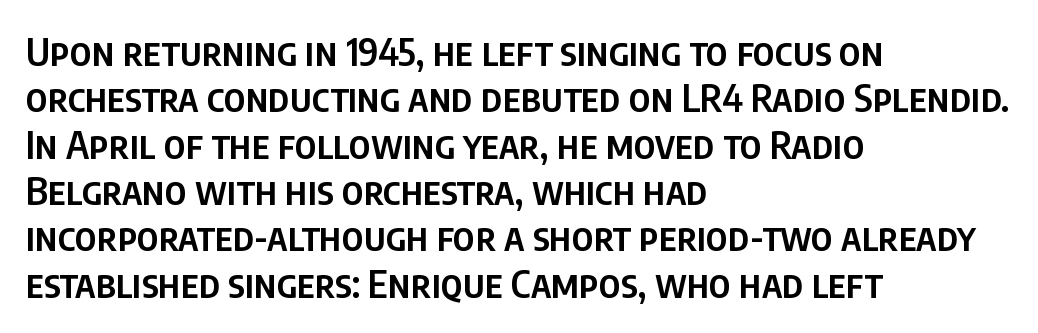
The image shows 38 px semibold, condensed sans-serif type, upright; set left-aligned, line spacing 1.22x, normal letter spacing, not underlined; low stroke contrast and a large x-height.
